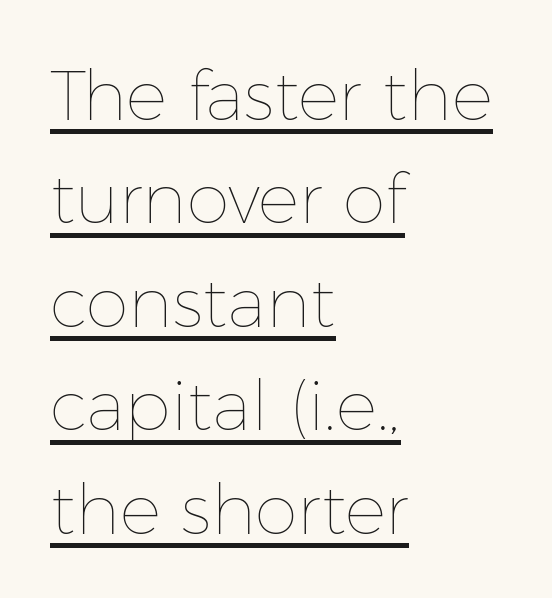
{"italic": "no", "bold": "no", "weight": "thin", "width": "normal", "stroke_contrast": "low", "x_height": "medium", "monospaced": "no", "underline": "yes", "align": "left", "line_spacing": "normal", "line_spacing_ratio": 1.5, "letter_spacing": "normal", "letter_spacing_em": 0.0, "glyph_px": 69}
